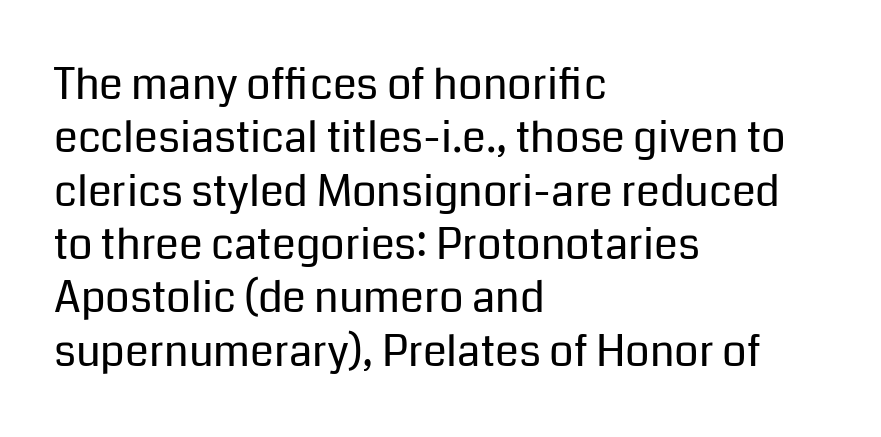
{"serif": "no", "italic": "no", "bold": "no", "weight": "regular", "width": "normal", "stroke_contrast": "low", "x_height": "medium", "monospaced": "no", "underline": "no", "align": "left", "line_spacing_ratio": 1.24, "letter_spacing": "normal", "letter_spacing_em": 0.0, "glyph_px": 43}
